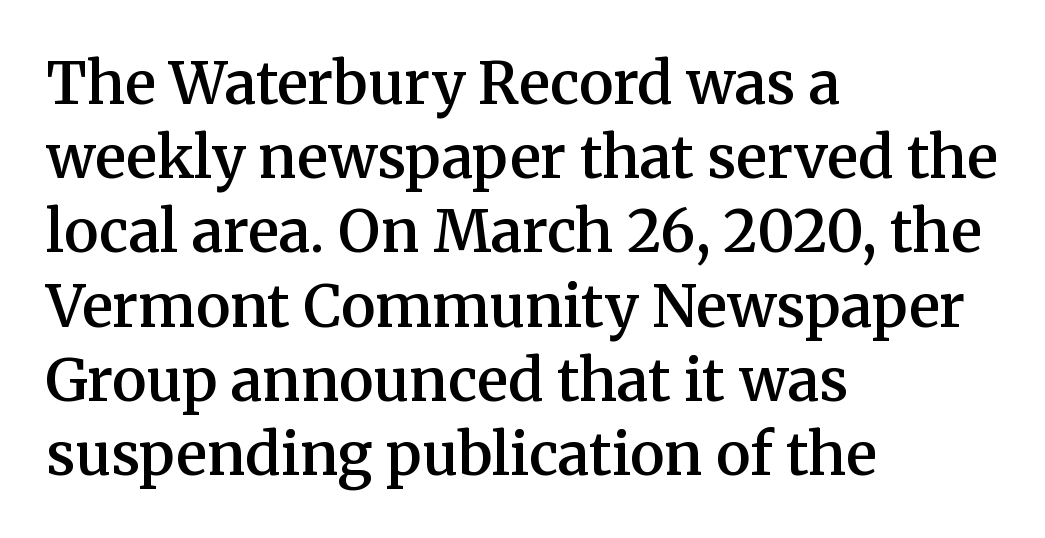
{"serif": "yes", "italic": "no", "bold": "semi", "weight": "semibold", "width": "normal", "stroke_contrast": "medium", "x_height": "medium", "monospaced": "no", "underline": "no", "align": "left", "line_spacing": "normal", "line_spacing_ratio": 1.28, "letter_spacing": "normal", "letter_spacing_em": 0.0, "glyph_px": 58}
